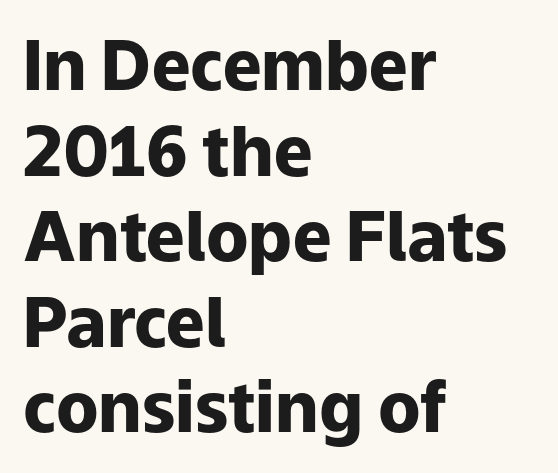
The image shows 69 px heavy sans-serif type, upright; set left-aligned, line spacing 1.24x, normal letter spacing, not underlined; low stroke contrast and a medium x-height.
